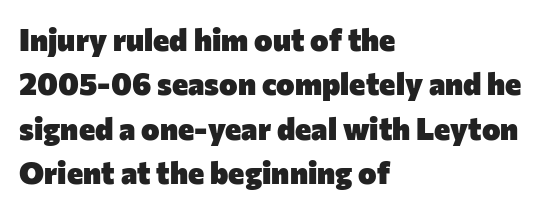
Q: Is the text bold? A: Yes.
Q: Is the text italic (slanted)? A: No, it is upright.
Q: Is the typeface a serif or a sans-serif typeface? A: Sans-serif.
Q: Is the text underlined? A: No.
Q: How is the paragraph aligned? A: Left-aligned.
Q: Is the spacing between letters normal or unusually wide? A: Normal.
Q: Is the spacing between lines tight, normal or loose? A: Normal.
Q: Width (condensed, normal, or wide)? A: Normal.
Q: Stroke contrast? A: Low.
Q: x-height? A: Medium.
Q: Monospaced? A: No.
